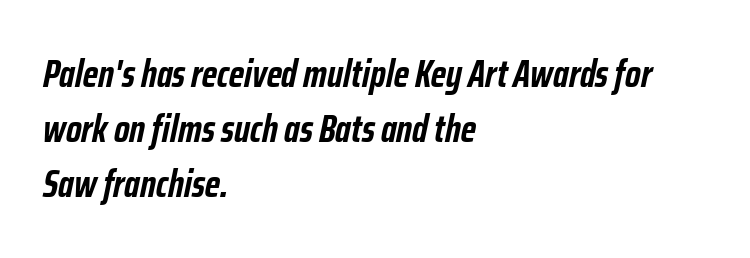
Character widths vary here, with narrow letters taking less room than wide ones. Pretty heavy lettering here — definitely bold. Regarding leading, the lines here are spaced in the standard way. Italic? Definitely — the glyphs are oblique.
